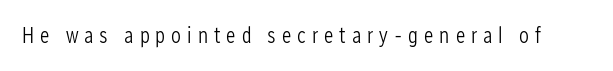
{"italic": "no", "bold": "no", "underline": "no", "letter_spacing": "wide", "letter_spacing_em": 0.27, "glyph_px": 22}
